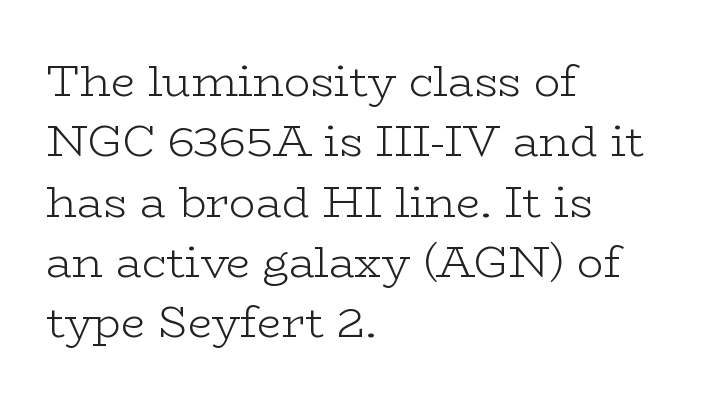
The image shows 44 px light, wide serif type, upright; set left-aligned, normal line spacing (1.37x), normal letter spacing, not underlined; low stroke contrast and a medium x-height.
